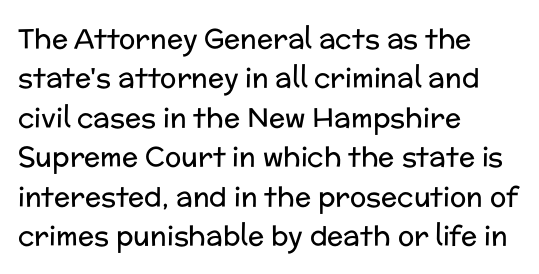
{"italic": "no", "bold": "no", "underline": "no", "align": "left", "line_spacing": "normal", "line_spacing_ratio": 1.46, "letter_spacing": "normal", "letter_spacing_em": 0.0, "glyph_px": 27}
